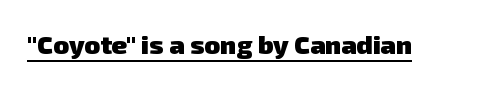
The image shows 26 px bold type; set normal letter spacing, underlined.
